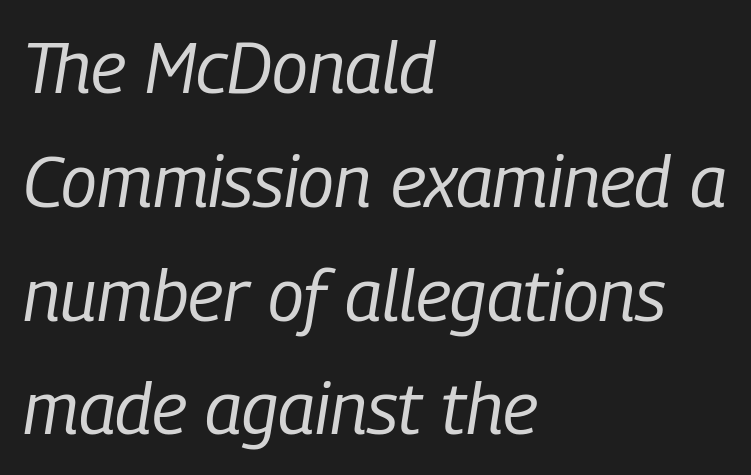
Q: Is the text bold? A: No.
Q: Is the text italic (slanted)? A: Yes, it leans right by about 9 degrees.
Q: Is the text underlined? A: No.
Q: How is the paragraph aligned? A: Left-aligned.
Q: Is the spacing between letters normal or unusually wide? A: Normal.
Q: Is the spacing between lines tight, normal or loose? A: Normal.
Q: Width (condensed, normal, or wide)? A: Condensed.
Q: Stroke contrast? A: Low.
Q: x-height? A: Medium.
Q: Monospaced? A: No.
